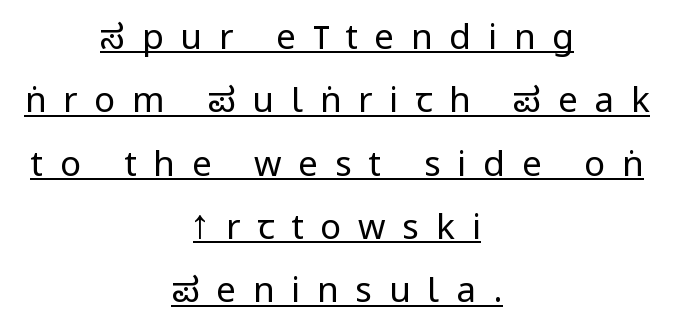
The image shows 35 px regular-weight, condensed sans-serif type, upright; set centered, line spacing 1.81x, unusually wide letter spacing (+0.48 em), underlined; low stroke contrast.
